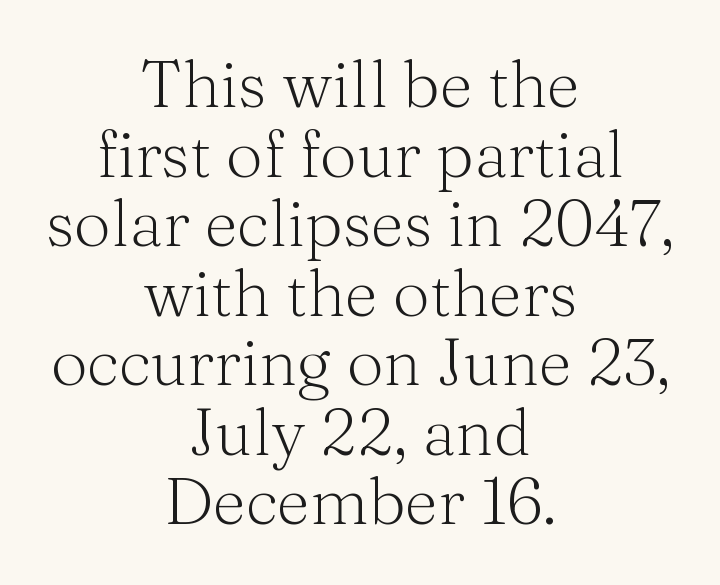
{"serif": "yes", "italic": "no", "bold": "no", "weight": "light", "width": "normal", "stroke_contrast": "medium", "x_height": "medium", "monospaced": "no", "underline": "no", "align": "center", "line_spacing": "tight", "line_spacing_ratio": 1.07, "letter_spacing": "normal", "letter_spacing_em": 0.0, "glyph_px": 65}
